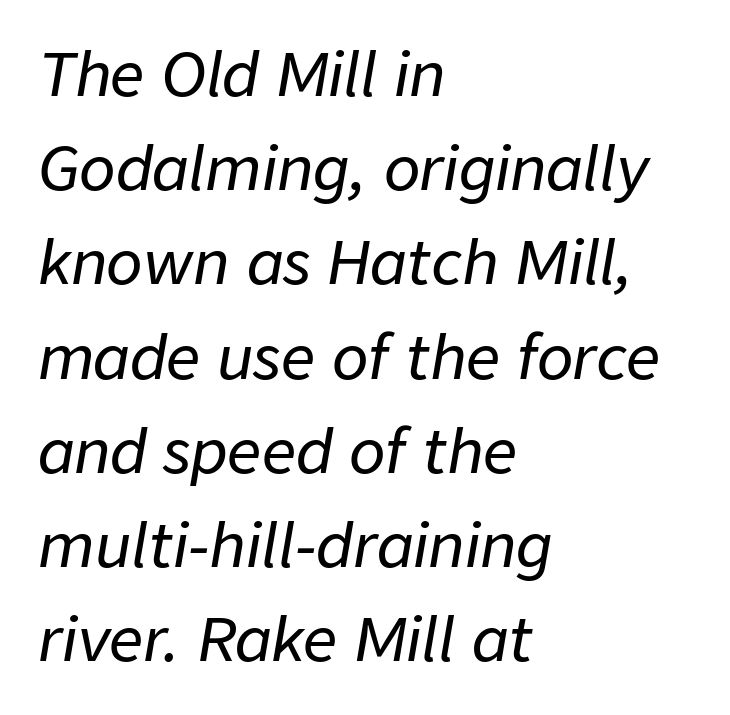
{"italic": "yes", "lean": "right", "slant_degrees": 9, "width": "normal", "stroke_contrast": "low", "x_height": "medium", "monospaced": "no", "underline": "no", "align": "left", "line_spacing": "normal", "line_spacing_ratio": 1.57, "letter_spacing": "normal", "letter_spacing_em": 0.0, "glyph_px": 60}
